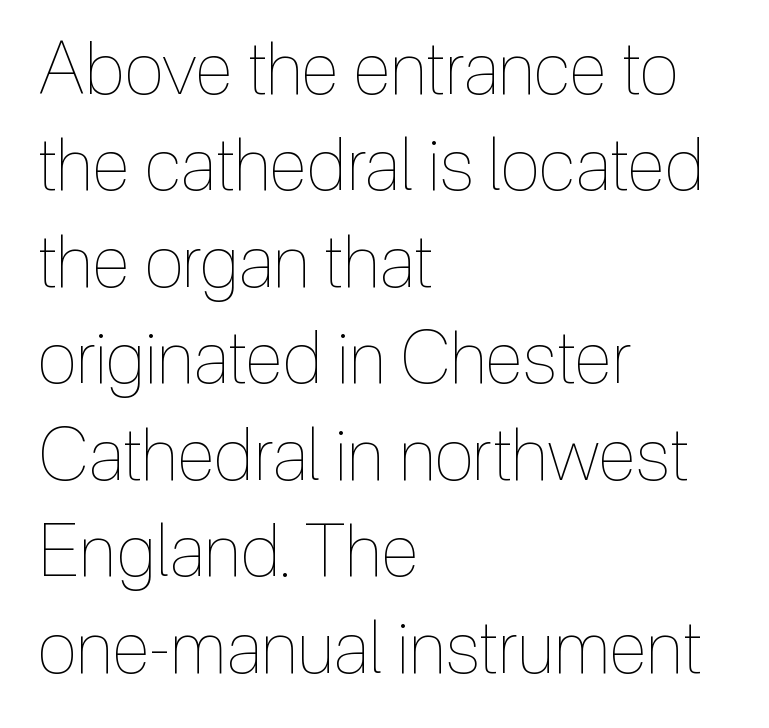
The space between consecutive lines is moderate. Ordinary non-slanted type is in use. The rag falls on the right side of this text block. The specimen omits any rule beneath the text block's lines. Is the letter spacing exaggerated? No — it looks like the ordinary default.
